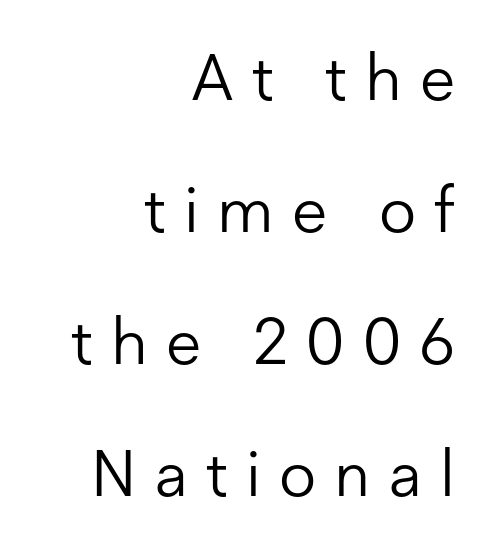
Q: Is the text bold? A: No.
Q: Is the text italic (slanted)? A: No, it is upright.
Q: Is the typeface a serif or a sans-serif typeface? A: Sans-serif.
Q: Is the text underlined? A: No.
Q: How is the paragraph aligned? A: Right-aligned.
Q: Is the spacing between letters normal or unusually wide? A: Unusually wide.
Q: Is the spacing between lines tight, normal or loose? A: Loose.
Q: Width (condensed, normal, or wide)? A: Normal.
Q: Stroke contrast? A: Low.
Q: x-height? A: Medium.
Q: Monospaced? A: No.
